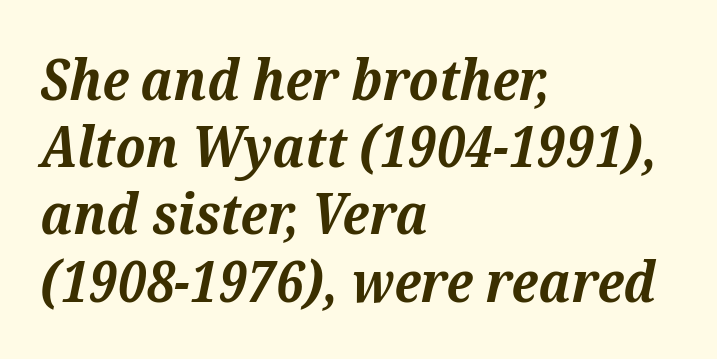
The image shows 56 px bold serif type, italic (leaning right); set left-aligned, line spacing 1.2x, normal letter spacing, not underlined; medium stroke contrast and a medium x-height.
